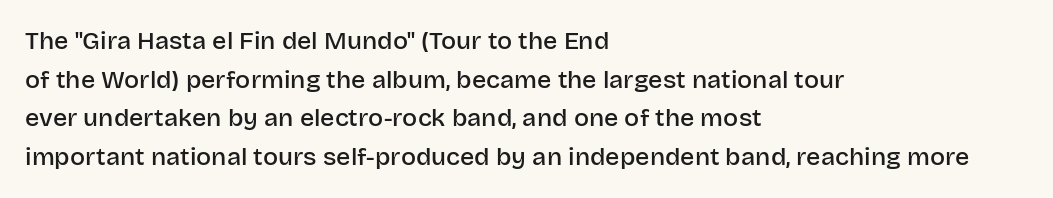
Q: Is the text bold? A: Semi-bold.
Q: Is the text italic (slanted)? A: No, it is upright.
Q: Is the text underlined? A: No.
Q: How is the paragraph aligned? A: Left-aligned.
Q: Is the spacing between letters normal or unusually wide? A: Normal.
Q: Is the spacing between lines tight, normal or loose? A: Normal.
